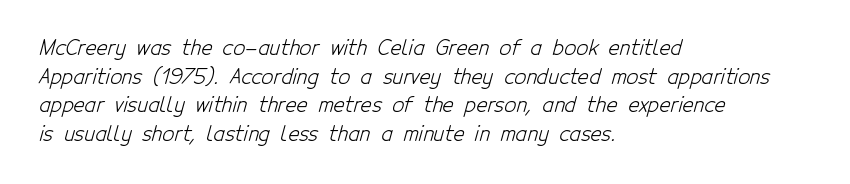
The designer left line spacing at the default. A typesetter would call this zero additional tracking. Nothing heavy about these letters — not bold at all. The passage is arranged the way most books set body copy — flush left.
